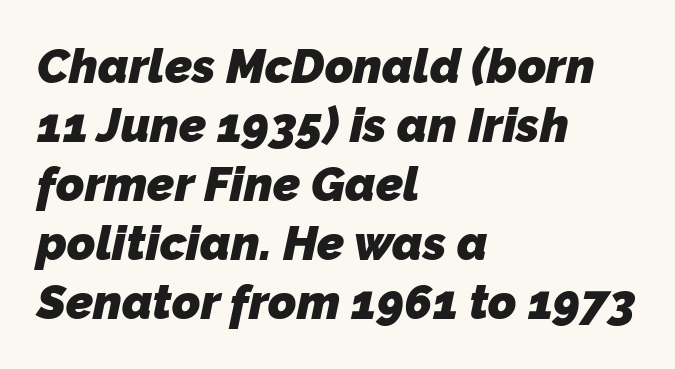
The image shows 48 px heavy sans-serif type; set left-aligned, line spacing 1.23x, normal letter spacing, not underlined; low stroke contrast and a medium x-height.
